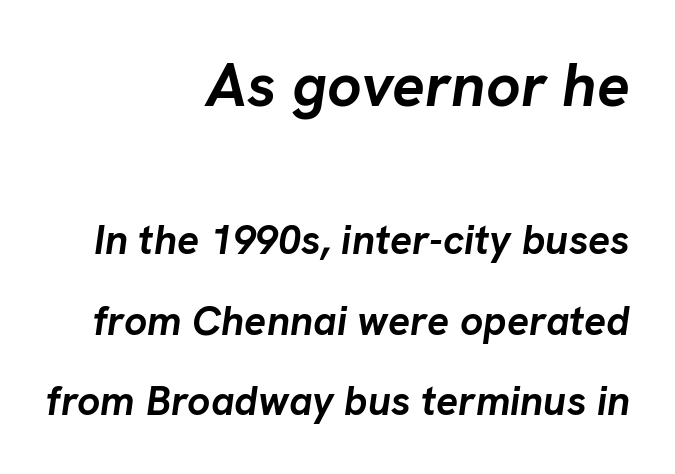
{"italic": "yes", "lean": "right", "slant_degrees": 8, "bold": "yes", "weight": "semibold", "width": "normal", "stroke_contrast": "low", "x_height": "medium", "monospaced": "no", "underline": "no", "align": "right", "line_spacing": "loose", "line_spacing_ratio": 1.96, "letter_spacing": "normal", "letter_spacing_em": 0.0, "larger_block": "first", "size_ratio": 1.49, "glyph_px": 61}
